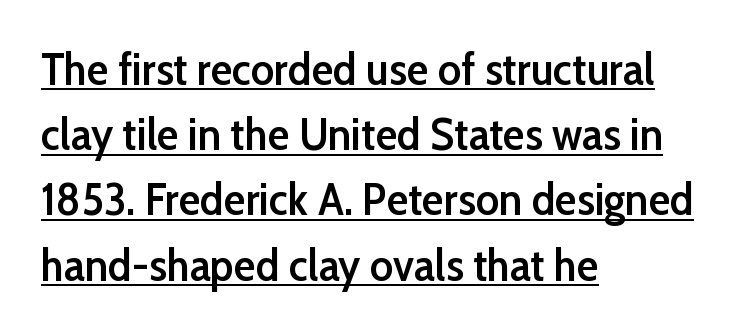
The image shows 45 px semibold sans-serif type, upright; set left-aligned, normal line spacing (1.45x), normal letter spacing, underlined; low stroke contrast and a medium x-height.
